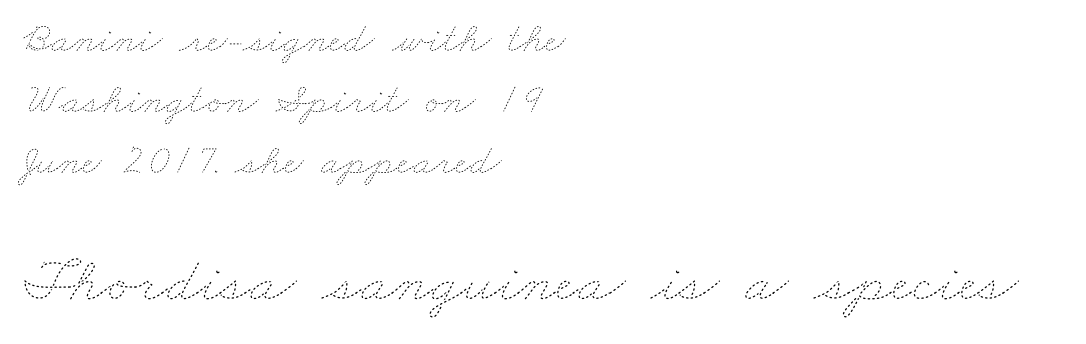
{"bold": "no", "weight": "thin", "width": "wide", "stroke_contrast": "low", "x_height": "small", "monospaced": "no", "underline": "no", "align": "left", "line_spacing": "normal", "line_spacing_ratio": 1.42, "letter_spacing": "normal", "letter_spacing_em": 0.0, "larger_block": "second", "size_ratio": 1.49, "glyph_px": 64}
